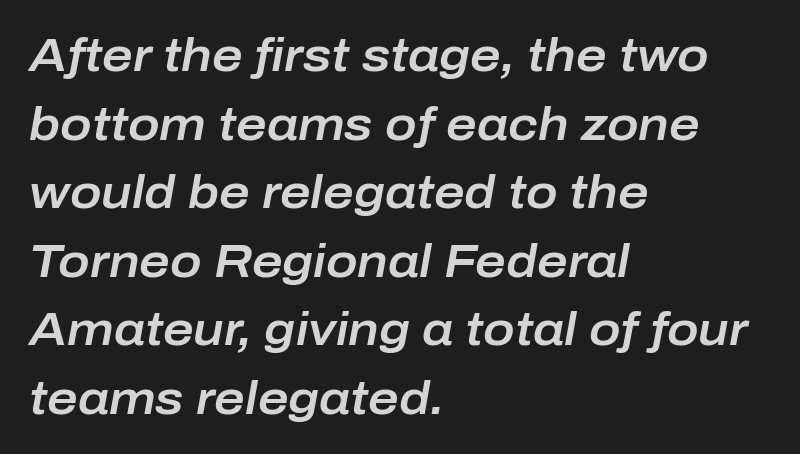
Q: Is the text italic (slanted)? A: Yes, it leans right by about 10 degrees.
Q: Is the text underlined? A: No.
Q: How is the paragraph aligned? A: Left-aligned.
Q: Is the spacing between letters normal or unusually wide? A: Normal.
Q: Is the spacing between lines tight, normal or loose? A: Normal.
Q: Width (condensed, normal, or wide)? A: Normal.
Q: Stroke contrast? A: Low.
Q: x-height? A: Medium.
Q: Monospaced? A: No.
